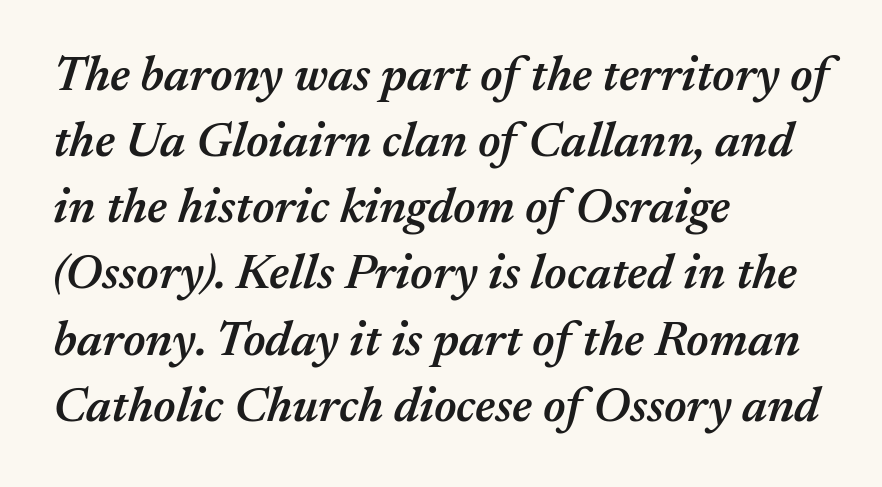
Observe the ordinary spacing: letters are neighbours, not strangers. A normal amount of white space separates one row of letters from the next. Decoration check: the copy has no underline. Notice how the passage keeps a crisp vertical edge on the left only.
